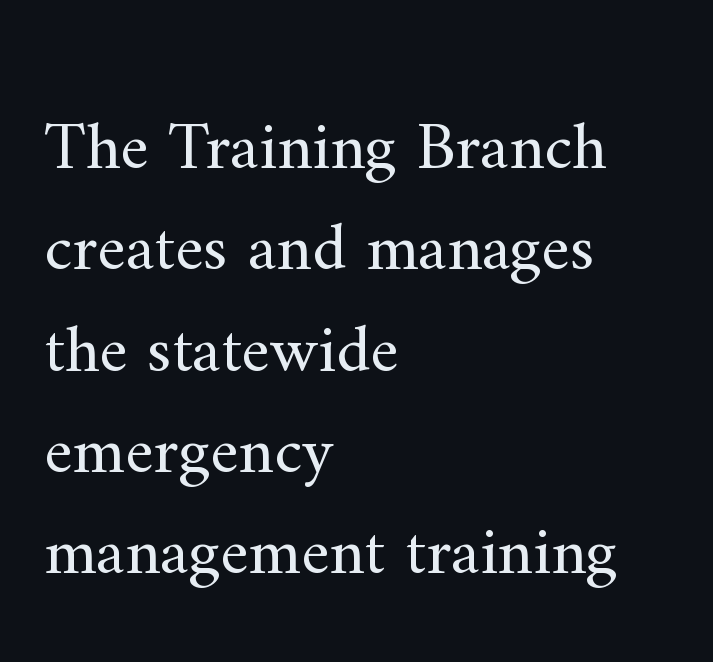
Q: Is the text bold? A: No.
Q: Is the text italic (slanted)? A: No, it is upright.
Q: Is the typeface a serif or a sans-serif typeface? A: Serif.
Q: Is the text underlined? A: No.
Q: How is the paragraph aligned? A: Left-aligned.
Q: Is the spacing between letters normal or unusually wide? A: Normal.
Q: Is the spacing between lines tight, normal or loose? A: Normal.
Q: Width (condensed, normal, or wide)? A: Normal.
Q: Stroke contrast? A: Medium.
Q: x-height? A: Small.
Q: Monospaced? A: No.
